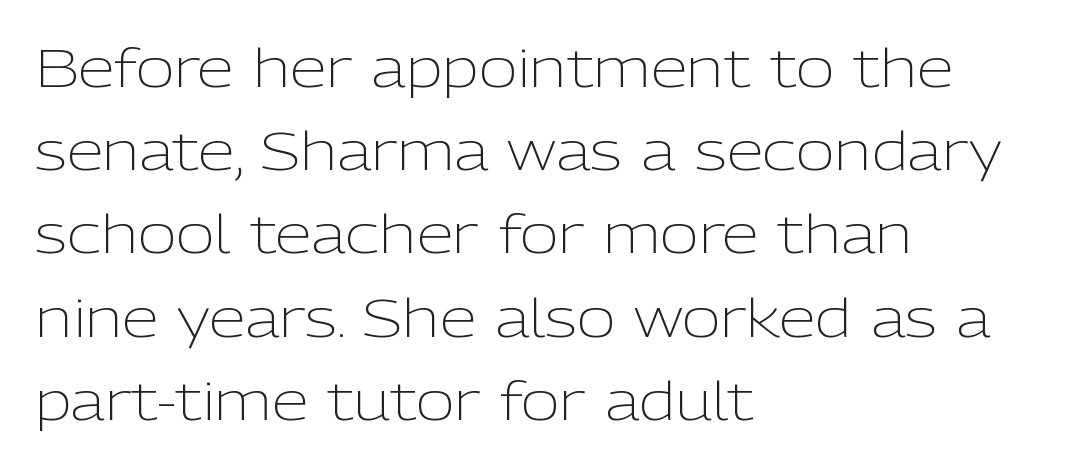
{"serif": "no", "italic": "no", "bold": "no", "weight": "light", "width": "normal", "stroke_contrast": "low", "x_height": "medium", "monospaced": "no", "underline": "no", "align": "left", "line_spacing": "normal", "line_spacing_ratio": 1.57, "letter_spacing": "normal", "letter_spacing_em": 0.0, "glyph_px": 53}
